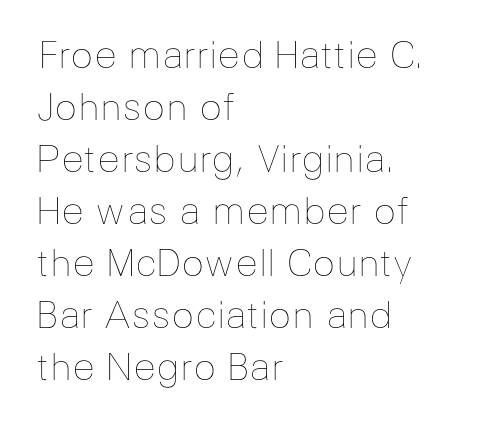
{"italic": "no", "bold": "no", "weight": "thin", "width": "normal", "stroke_contrast": "low", "x_height": "medium", "monospaced": "no", "underline": "no", "align": "left", "line_spacing": "normal", "line_spacing_ratio": 1.37, "letter_spacing": "normal", "letter_spacing_em": 0.0, "glyph_px": 38}
